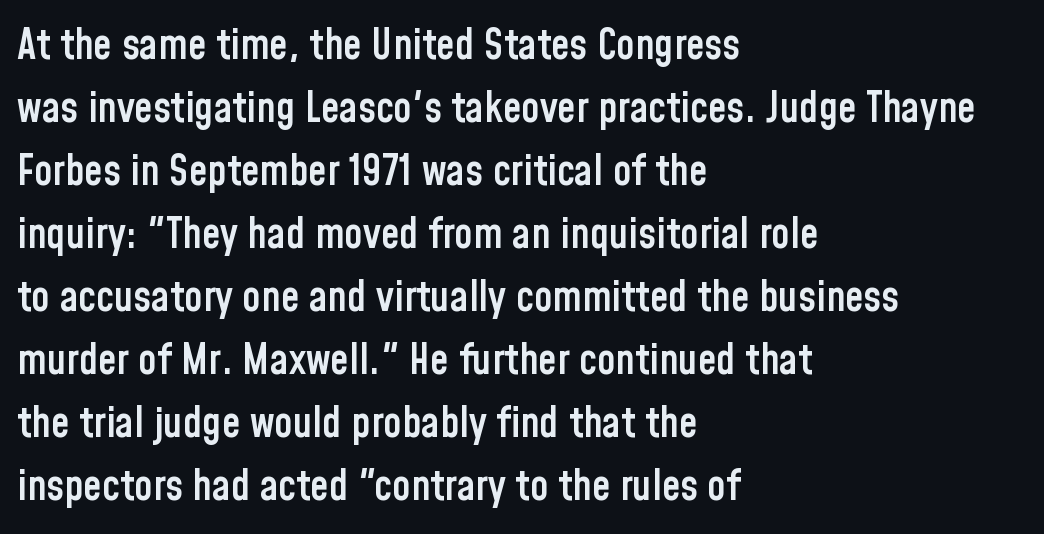
Q: Is the text bold? A: Semi-bold.
Q: Is the text italic (slanted)? A: No, it is upright.
Q: Is the typeface a serif or a sans-serif typeface? A: Sans-serif.
Q: Is the text underlined? A: No.
Q: How is the paragraph aligned? A: Left-aligned.
Q: Is the spacing between letters normal or unusually wide? A: Normal.
Q: Is the spacing between lines tight, normal or loose? A: Normal.
Q: Width (condensed, normal, or wide)? A: Condensed.
Q: Stroke contrast? A: Low.
Q: x-height? A: Medium.
Q: Monospaced? A: No.
